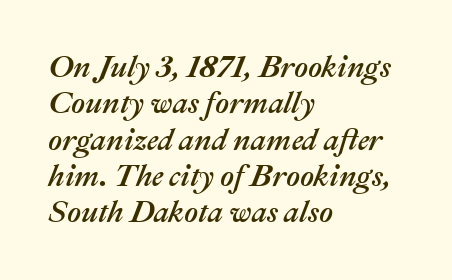
Left-aligned paragraph, ragged on the right. A typesetter would call this proportional, since set widths differ per character. Compared with typical body copy, the letter spacing here is the same. The font's italic variant was chosen for this text. The passage shown is not underscored anywhere.
